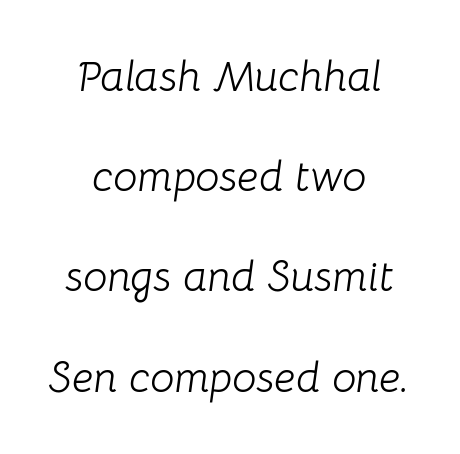
{"italic": "yes", "lean": "right", "slant_degrees": 8, "bold": "no", "weight": "light", "width": "normal", "stroke_contrast": "low", "x_height": "medium", "monospaced": "no", "underline": "no", "align": "center", "line_spacing": "loose", "line_spacing_ratio": 2.33, "letter_spacing": "normal", "letter_spacing_em": 0.0, "glyph_px": 43}
